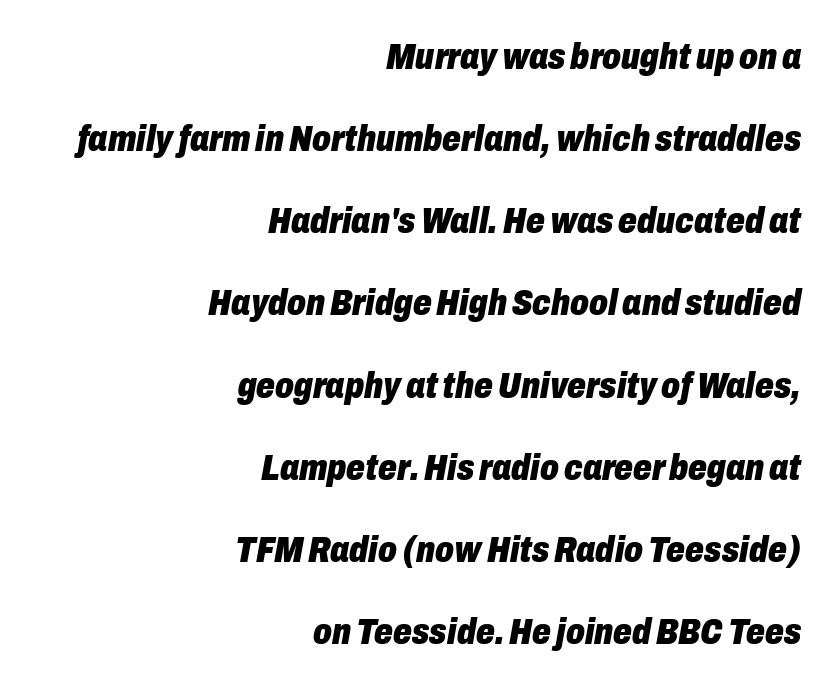
This sample has the flowing, uneven cadence of proportional lettering. Is the type slanted? Yes — the strokes lean at a clear angle. The passage shown is emphatically bold. The face used here is rendered with its standard letterfit. The specimen omits any rule beneath the text block's lines. Casual observation: everything's shoved over to the right.
